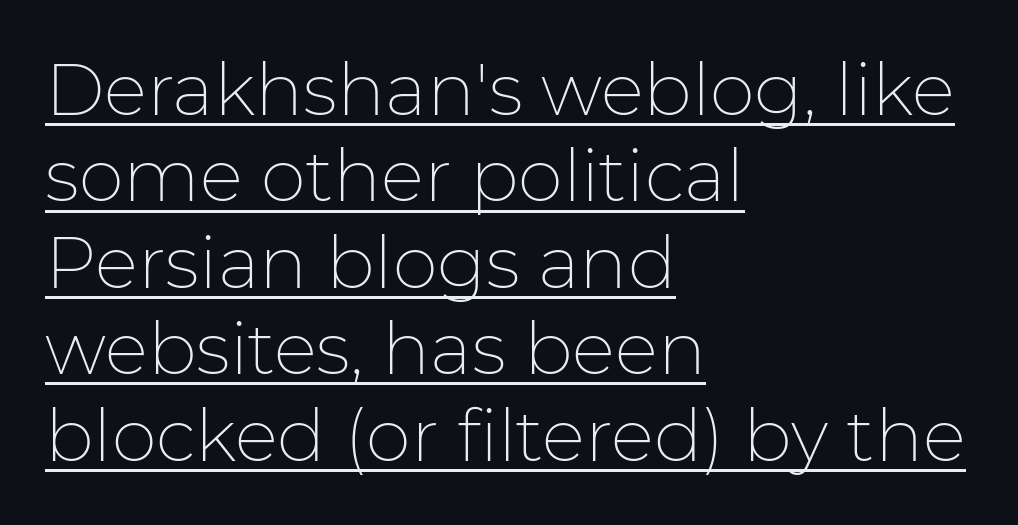
{"serif": "no", "italic": "no", "bold": "no", "weight": "thin", "width": "normal", "stroke_contrast": "low", "x_height": "medium", "monospaced": "no", "underline": "yes", "align": "left", "line_spacing_ratio": 1.2, "letter_spacing": "normal", "letter_spacing_em": 0.0, "glyph_px": 72}
